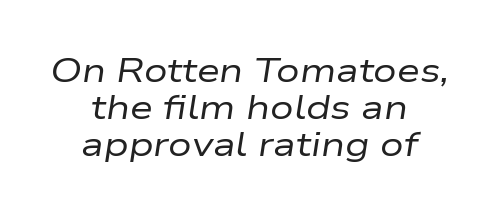
These lines are rendered in a variable-pitch font. Words appear dense and cohesive because spacing is normal. The designer dialed line spacing down below the default. If you drew a line through each stem, it would be angled.
